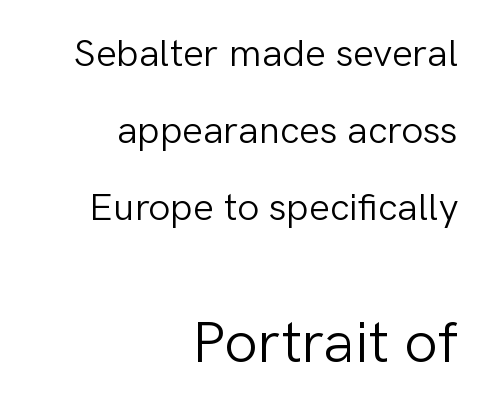
The image shows 59 px light sans-serif type, upright; set right-aligned, loose line spacing (1.97x), normal letter spacing, not underlined; the second (bottom) block is 1.51x larger; low stroke contrast and a medium x-height.
